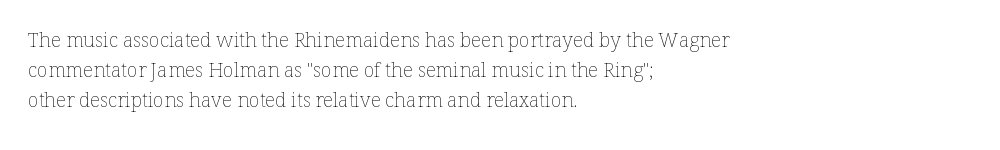
{"italic": "no", "bold": "no", "underline": "no", "align": "left", "line_spacing": "normal", "line_spacing_ratio": 1.49, "letter_spacing": "normal", "letter_spacing_em": 0.0, "glyph_px": 20}
